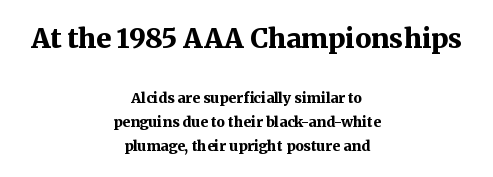
The image shows 27 px bold type, upright; set centered, line spacing 1.72x, normal letter spacing, not underlined; the first (top) block is 1.93x larger.
